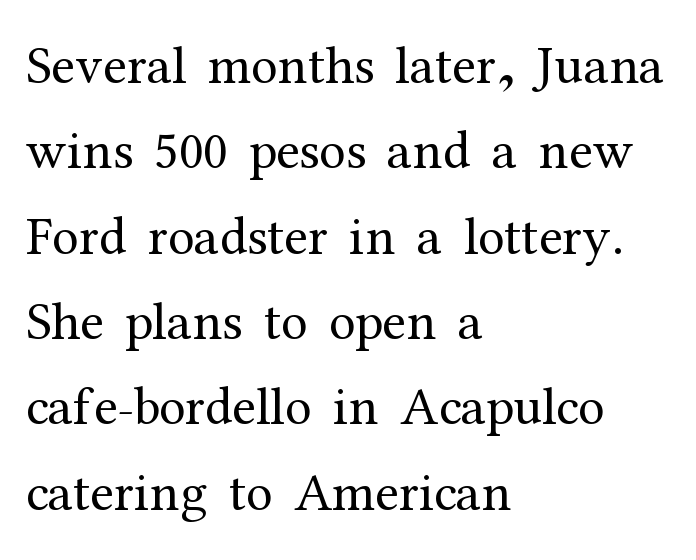
Unlike italic type, these characters show no tilt at all. Layout note: lines flush left. The strokes carry an ordinary text weight at most. Plain, unruled lines of type.
